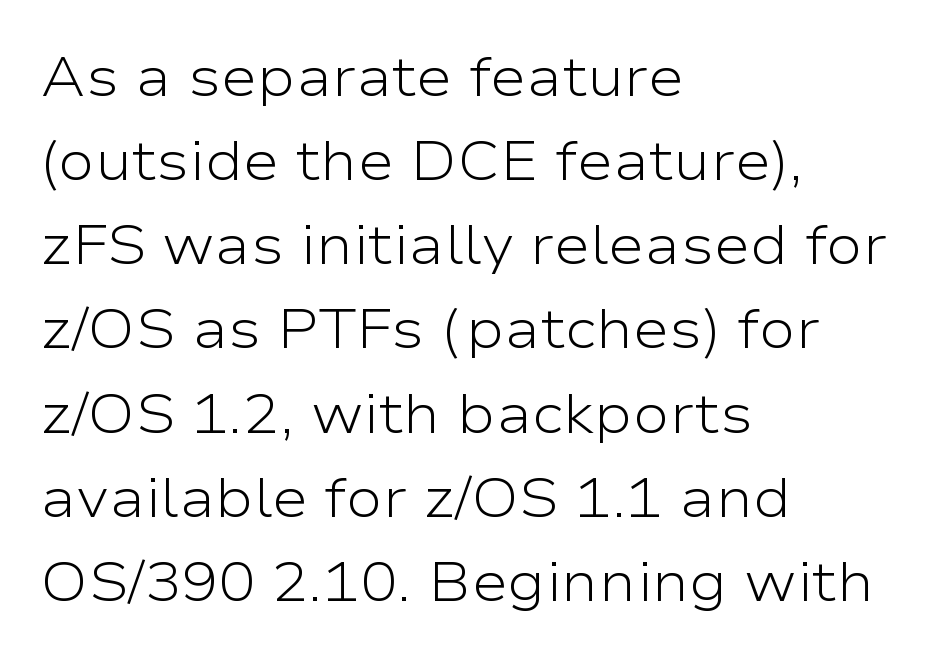
Glance below the letters and you will spot only blank space. Varying glyph widths throughout — classic text-font behaviour. Caption: face not bold, strokes unweighted. The typeface chosen for these lines omits serifs. Words appear dense and cohesive because spacing is normal.
